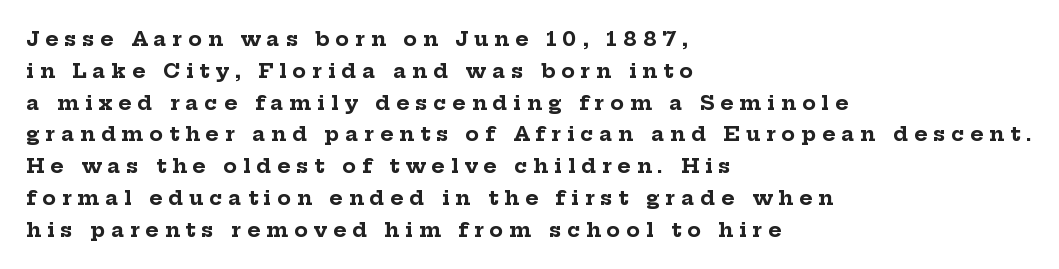
{"italic": "no", "bold": "yes", "underline": "no", "align": "left", "line_spacing": "normal", "line_spacing_ratio": 1.59, "letter_spacing": "wide", "letter_spacing_em": 0.3, "glyph_px": 20}
